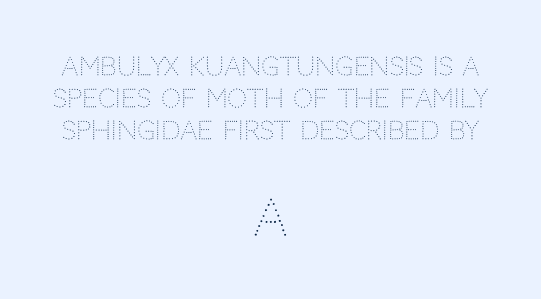
The image shows 50 px light sans-serif type, upright; set centered, normal line spacing (1.29x), normal letter spacing, not underlined; the second (bottom) block is 2.0x larger; low stroke contrast and a large x-height.
